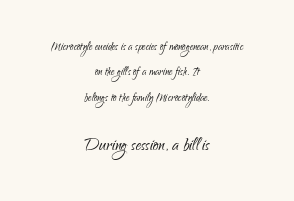
{"bold": "no", "underline": "no", "align": "center", "line_spacing_ratio": 1.82, "letter_spacing": "normal", "letter_spacing_em": 0.0, "larger_block": "second", "size_ratio": 1.57, "glyph_px": 22}
